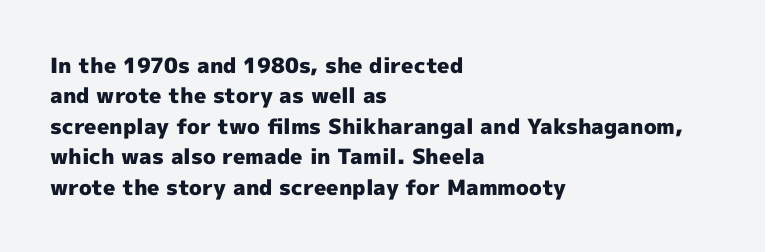
Q: Is the text bold? A: Yes.
Q: Is the text italic (slanted)? A: No, it is upright.
Q: Is the text underlined? A: No.
Q: How is the paragraph aligned? A: Left-aligned.
Q: Is the spacing between letters normal or unusually wide? A: Normal.
Q: Is the spacing between lines tight, normal or loose? A: Normal.
